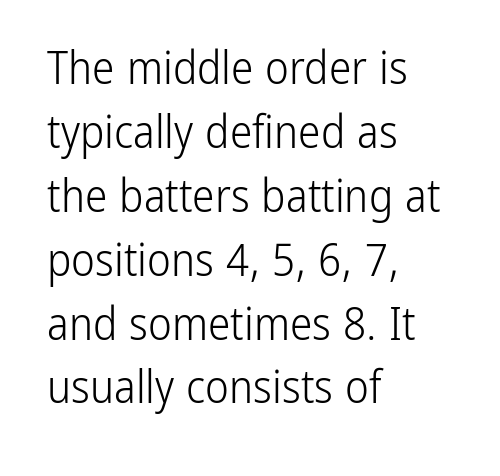
To sum up the face: it is a sans, with no serifs. Vertical strokes here are truly vertical. These lines stack with their left ends in a neat column. The leading is moderate, giving the passage an even texture.
